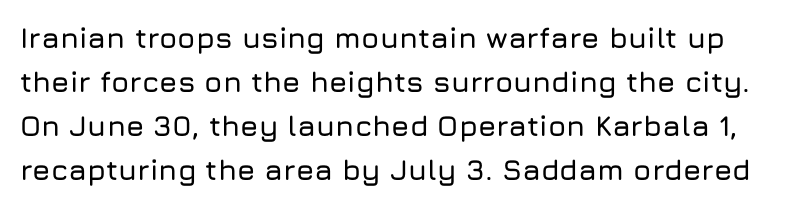
Varying glyph widths throughout — classic text-font behaviour. The space between consecutive lines is moderate. These lines were composed using upright roman letters. The area under the type is left untouched. Examine the stroke ends and you'll find no serifs. Short note: letters normally spaced.
